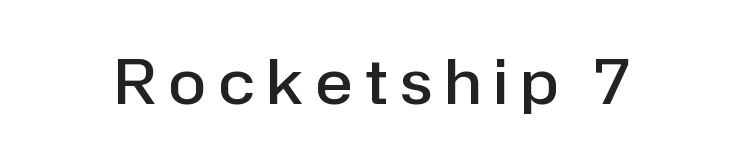
The image shows 61 px semibold sans-serif type, upright; set unusually wide letter spacing (+0.21 em), not underlined; low stroke contrast and a medium x-height.
